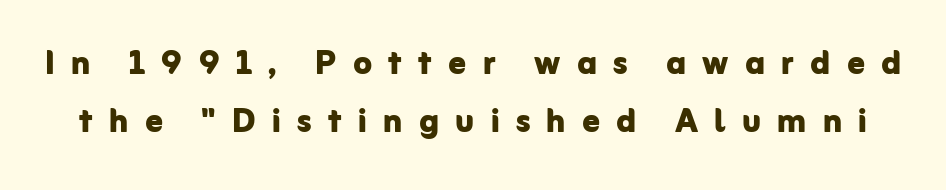
The line-height multiplier appears to be the usual default. A dark, heavy texture on the line: the type is bold. The passage shown is typed in a proportional face where columns would drift. Unlike a traditional serif, this face leaves its strokes unadorned. If you drew a line through each stem, it would be perfectly vertical.
